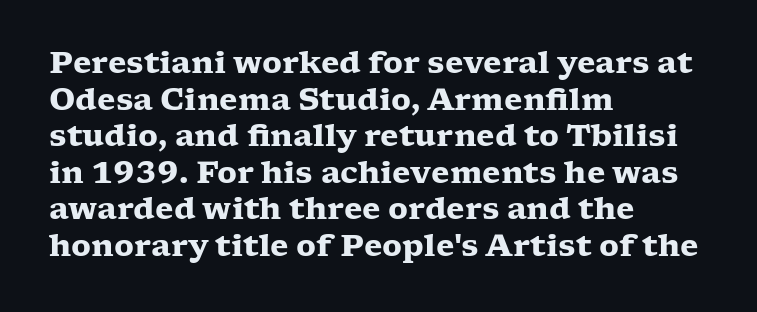
{"serif": "yes", "italic": "no", "bold": "yes", "weight": "heavy", "width": "wide", "stroke_contrast": "low", "x_height": "medium", "monospaced": "no", "underline": "no", "align": "left", "line_spacing_ratio": 1.22, "letter_spacing": "normal", "letter_spacing_em": 0.0, "glyph_px": 30}
